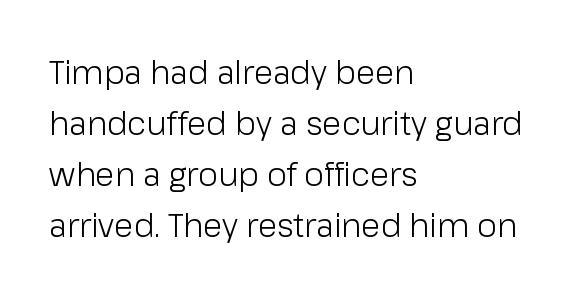
{"serif": "no", "italic": "no", "bold": "no", "weight": "light", "width": "normal", "stroke_contrast": "low", "x_height": "medium", "monospaced": "no", "underline": "no", "align": "left", "line_spacing": "normal", "line_spacing_ratio": 1.59, "letter_spacing": "normal", "letter_spacing_em": 0.0, "glyph_px": 32}
